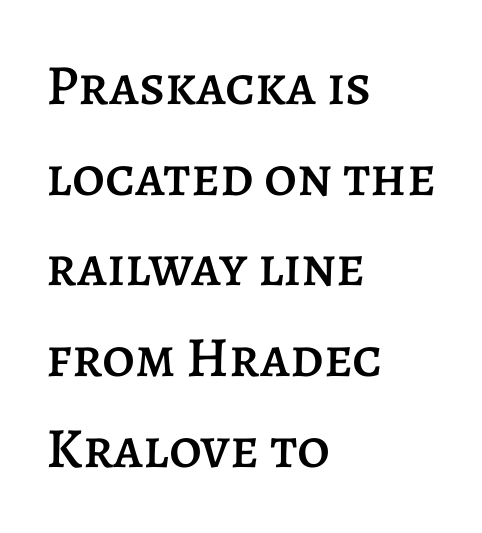
Each line starts at the same left margin while the right side varies. Tracking here is standard; glyphs follow each other at the usual distance. A clean baseline with only descenders dipping below it. These lines sit exactly where default settings would place them. You can tell it's not italic because the verticals are truly vertical. The passage shown is typed in a proportional face where columns would drift.
